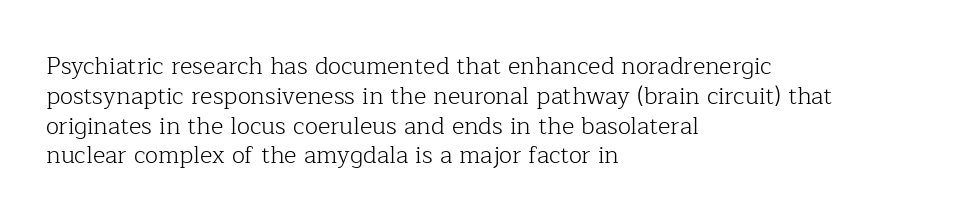
Q: Is the text bold? A: No.
Q: Is the text italic (slanted)? A: No, it is upright.
Q: Is the text underlined? A: No.
Q: How is the paragraph aligned? A: Left-aligned.
Q: Is the spacing between letters normal or unusually wide? A: Normal.
